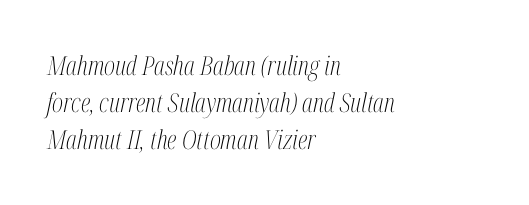
The image shows 26 px text type, italic (leaning right); set left-aligned, normal line spacing (1.43x), normal letter spacing, not underlined.
